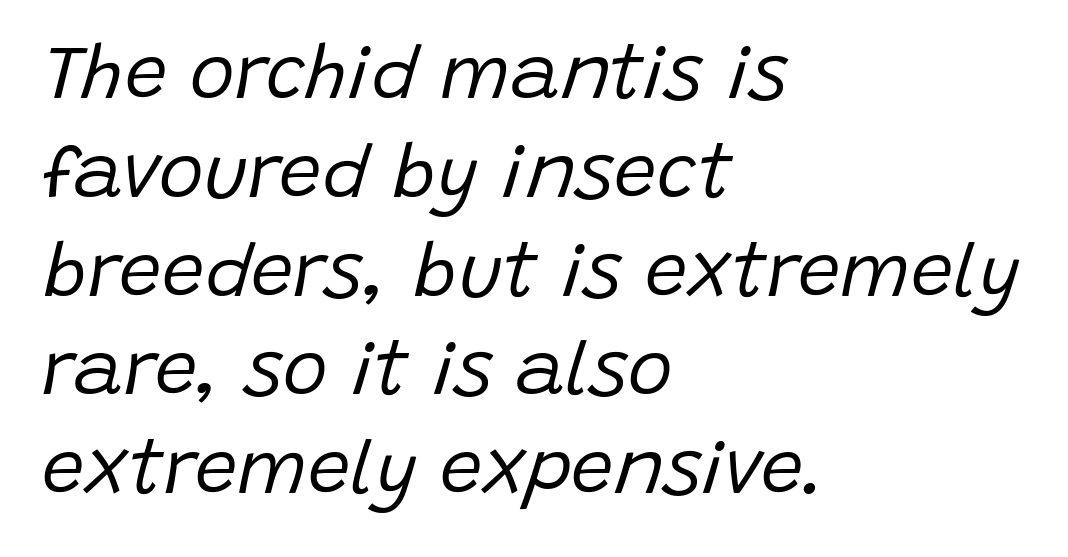
The image shows 76 px regular-weight type, italic (leaning right); set left-aligned, normal line spacing (1.3x), normal letter spacing, not underlined; low stroke contrast and a large x-height.
